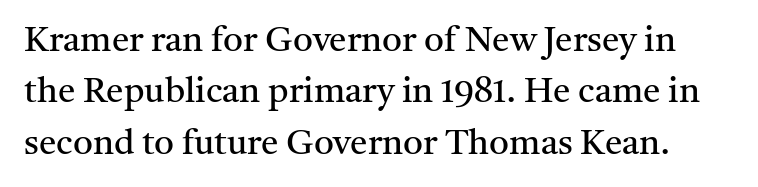
Q: Is the text bold? A: No.
Q: Is the text italic (slanted)? A: No, it is upright.
Q: Is the typeface a serif or a sans-serif typeface? A: Serif.
Q: Is the text underlined? A: No.
Q: Is the spacing between letters normal or unusually wide? A: Normal.
Q: Is the spacing between lines tight, normal or loose? A: Normal.
Q: Width (condensed, normal, or wide)? A: Normal.
Q: Stroke contrast? A: Medium.
Q: x-height? A: Medium.
Q: Monospaced? A: No.
